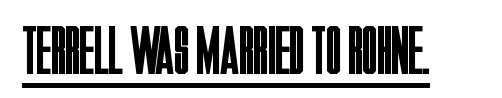
Do the letters lean? They stand straight. The letters look calm and open, with moderate or lighter stems. Is this a sans? Yes — the strokes have no serifs. Note the varied advance widths — an 'i' is clearly narrower than an 'm'.
